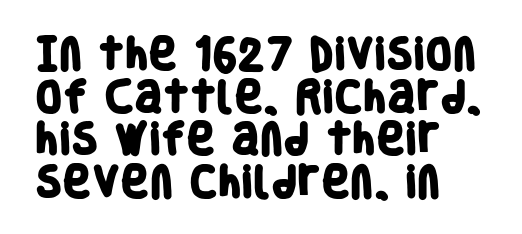
Line starts are locked; line ends wander. Is this a fixed-width face? No — the glyphs have proportional, varying widths. The passage shown is not underscored anywhere. Standard letterfit; no display-style spreading of the glyphs. This rendering employs a face without finishing strokes, i.e., a sans-serif. Heavy-handed strokes throughout: this text is bold.
